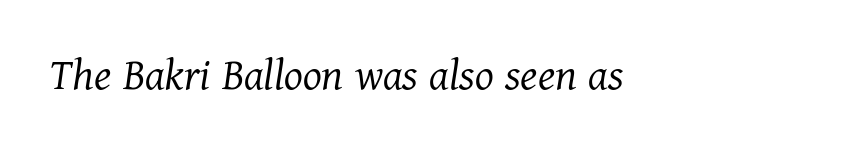
Classification — serif. The weight would be labelled regular, book, light, or lighter still. Varying glyph widths throughout — classic text-font behaviour. A typesetter would mark this as italic. A clean baseline with only descenders dipping below it.
